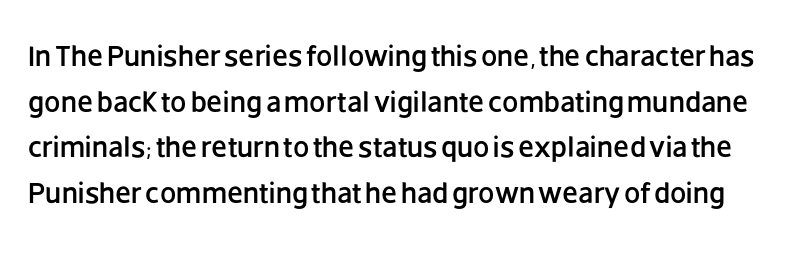
The image shows 29 px sans-serif type, upright; set normal line spacing (1.57x), normal letter spacing, not underlined; low stroke contrast and a large x-height.
